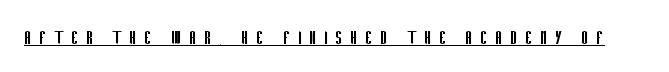
Q: Is the text bold? A: No.
Q: Is the text italic (slanted)? A: No, it is upright.
Q: Is the text underlined? A: Yes.
Q: Is the spacing between letters normal or unusually wide? A: Unusually wide.
